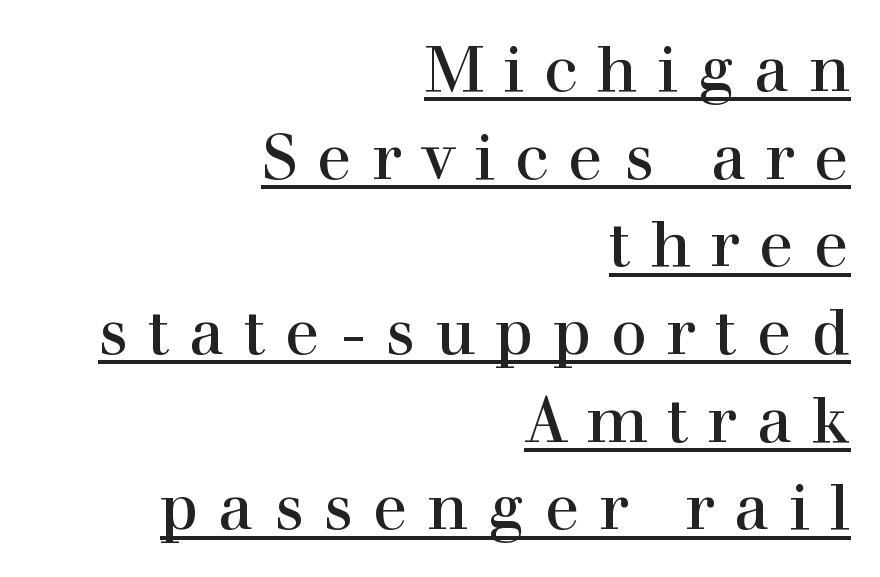
{"serif": "yes", "italic": "no", "width": "normal", "x_height": "medium", "monospaced": "no", "underline": "yes", "align": "right", "line_spacing": "normal", "line_spacing_ratio": 1.37, "letter_spacing": "wide", "letter_spacing_em": 0.31, "glyph_px": 64}
